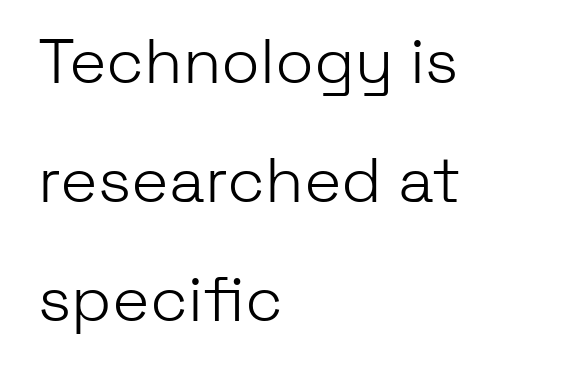
The image shows 63 px light sans-serif type, upright; set left-aligned, line spacing 1.89x, normal letter spacing, not underlined; low stroke contrast and a medium x-height.
